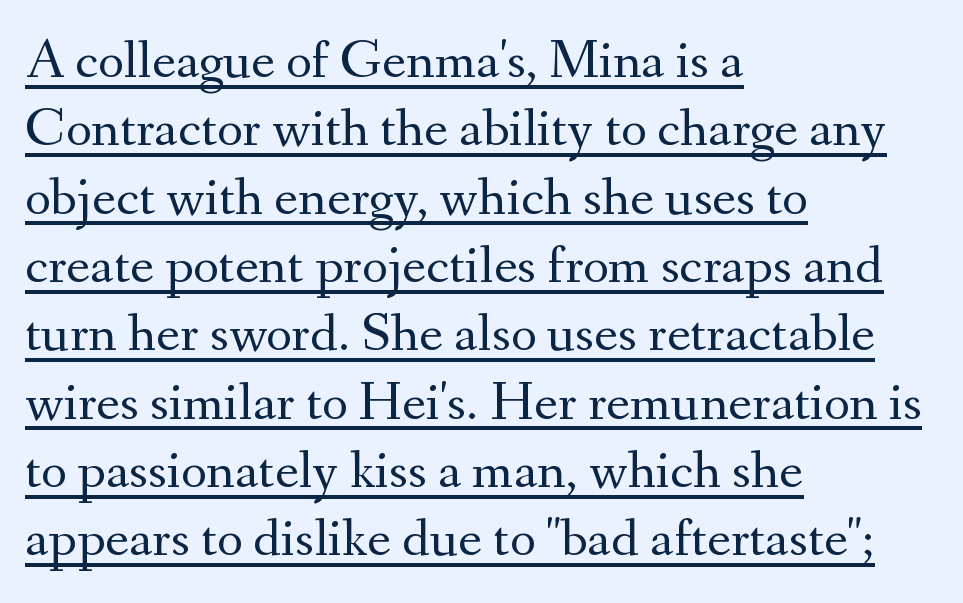
A typesetter would call this proportional, since set widths differ per character. The characters display serif detailing at their extremities. No italicization has been applied; the sample stays upright. Students, observe the line beneath the letters — that is underlining. Every row of glyphs begins at an identical x-position on the left.
